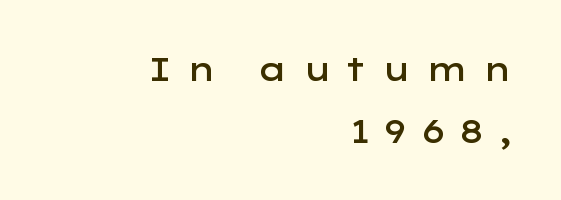
This sample has the flowing, uneven cadence of proportional lettering. Nothing sits at the stroke ends, so this counts as sans-serif. The text block is weighted toward the right margin, trailing off unevenly leftward. Short note: letters widely spaced.
